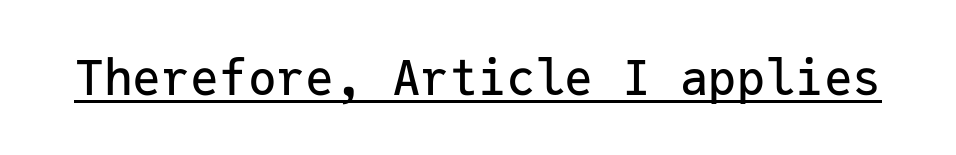
Q: Is the text italic (slanted)? A: No, it is upright.
Q: Is the typeface a serif or a sans-serif typeface? A: Sans-serif.
Q: Is the text underlined? A: Yes.
Q: Is the spacing between letters normal or unusually wide? A: Normal.
Q: Width (condensed, normal, or wide)? A: Normal.
Q: Stroke contrast? A: Low.
Q: x-height? A: Medium.
Q: Monospaced? A: Yes.
